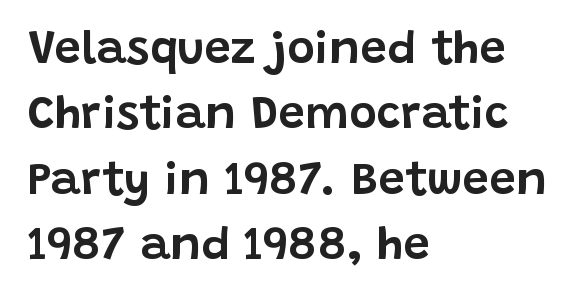
The image shows 47 px sans-serif type, upright; set left-aligned, normal line spacing (1.39x), normal letter spacing, not underlined; low stroke contrast and a large x-height.
